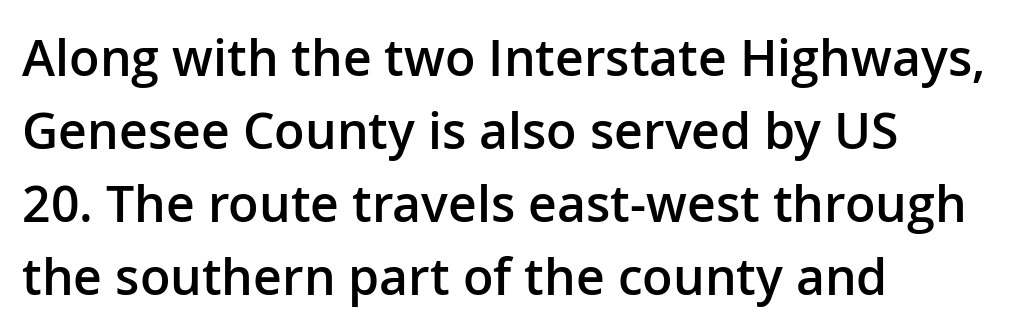
The font's upright variant was chosen for this text. Unlike a traditional serif, this face leaves its strokes unadorned. Reading down the block, your eye returns to a fixed left position each line. A semibold gives these letters moderate extra thickness, short of bold. The letters advance in unequal steps, a hallmark of proportional type. How are the letters spaced? Ordinarily, with no added tracking.
